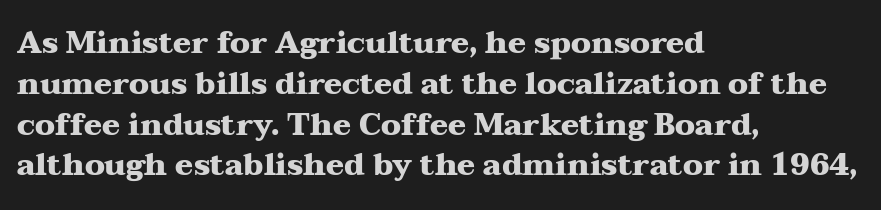
The image shows 30 px heavy, wide serif type, upright; set left-aligned, normal line spacing (1.36x), normal letter spacing, not underlined; medium stroke contrast and a medium x-height.
